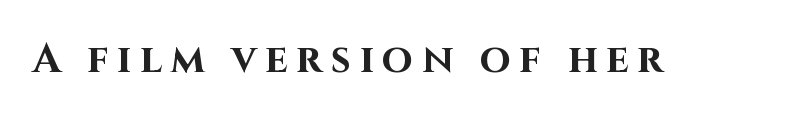
The type sits square on the baseline with zero lean. The passage shown is typed in a proportional face where columns would drift. Thick stems and heavy bowls — unmistakably bold. The strip under each line holds only bare page. The text was rendered using a sans face with plain stroke endings.
